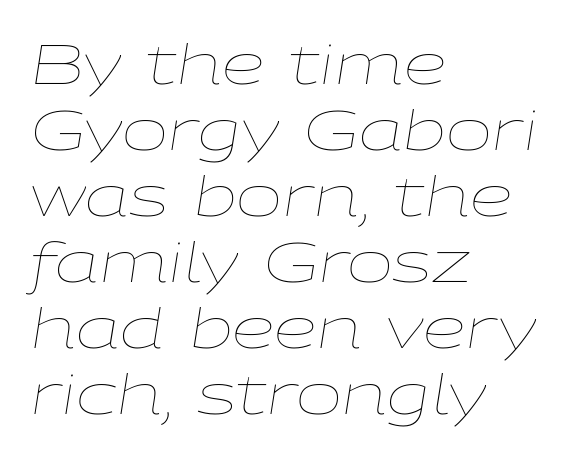
Q: Is the text bold? A: No.
Q: Is the text italic (slanted)? A: Yes, it leans right by about 9 degrees.
Q: Is the text underlined? A: No.
Q: How is the paragraph aligned? A: Left-aligned.
Q: Is the spacing between letters normal or unusually wide? A: Normal.
Q: Width (condensed, normal, or wide)? A: Wide.
Q: Stroke contrast? A: Low.
Q: x-height? A: Medium.
Q: Monospaced? A: No.
